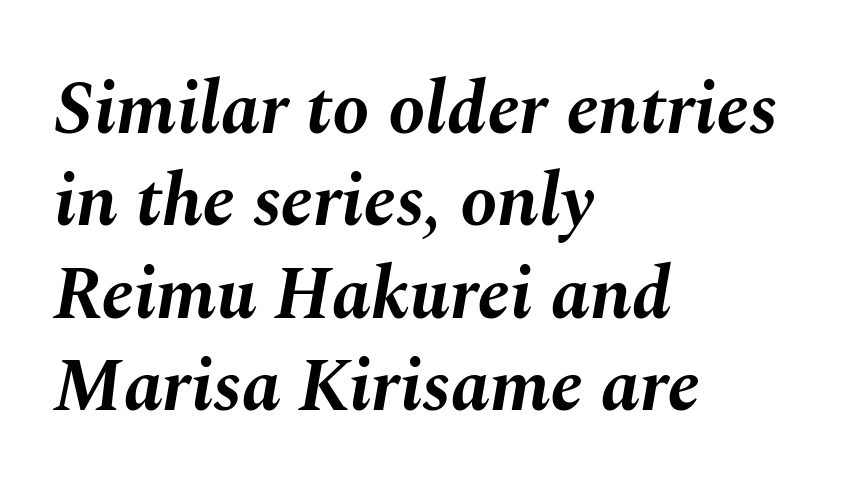
The face used here is proportionally spaced, like ordinary book or web type. The gaps between neighbouring characters are ordinary and unremarkable. The axis of the letterforms is tilted away from vertical. Line beginnings align vertically; line endings do not.
